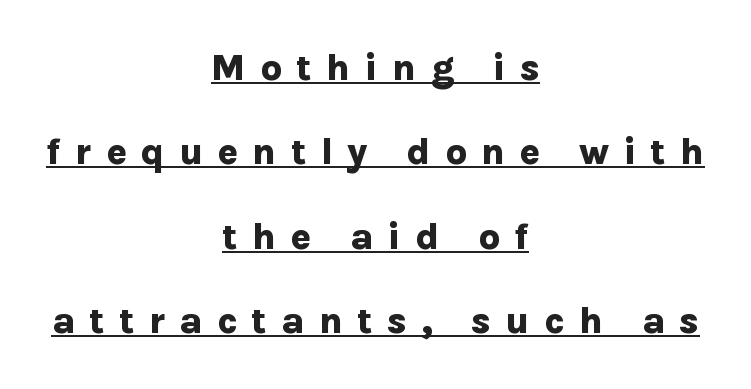
Is there any slant? The stems are plumb. In terms of leading, this rendering errs on the spacious side. The rendering uses natural spacing where letterforms have individual widths. Look at the bottom of the vertical strokes: they stop flat, with no serifs. The rendering uses the underline text-decoration. This is heavy type, rendered in bold.
